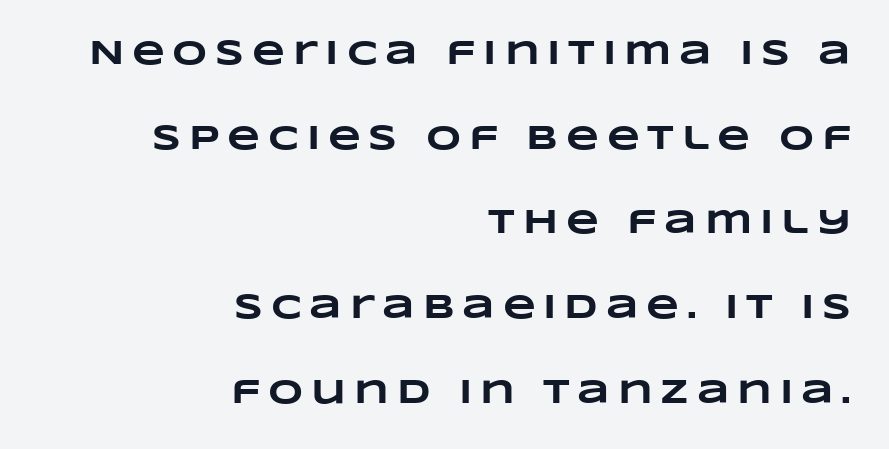
Here the designer chose a conventional face with non-uniform glyph widths. Does extra space separate the letters? Yes, quite a lot of it. Each glyph is drawn with heavy, bold strokes. Summary of vertical rhythm: relaxed, with wide interline spacing.
